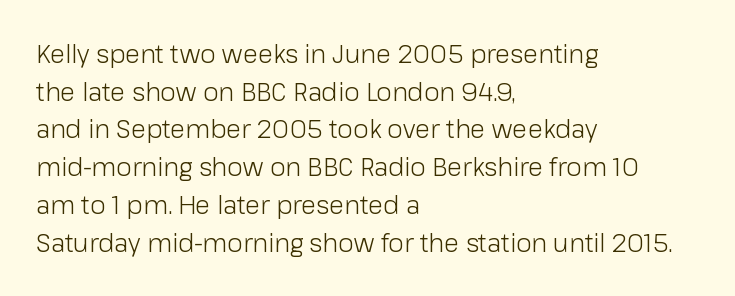
The image shows 25 px text type, upright; set left-aligned, normal line spacing (1.51x), normal letter spacing, not underlined.
